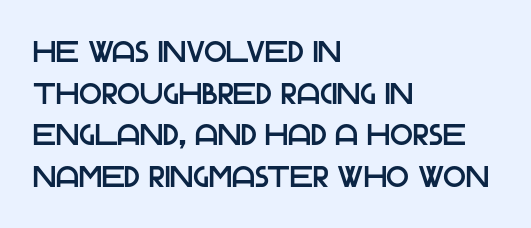
{"serif": "no", "italic": "no", "width": "normal", "stroke_contrast": "low", "x_height": "large", "monospaced": "no", "underline": "no", "align": "left", "line_spacing": "normal", "line_spacing_ratio": 1.39, "letter_spacing": "normal", "letter_spacing_em": 0.0, "glyph_px": 30}
